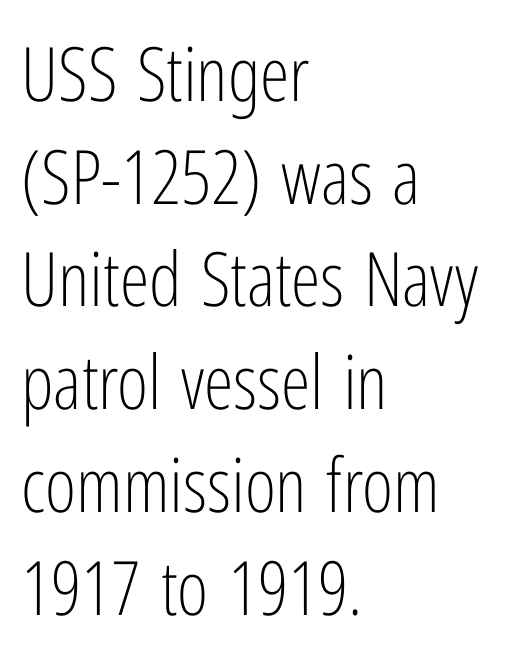
The image shows 75 px light, condensed sans-serif type, upright; set left-aligned, normal line spacing (1.37x), normal letter spacing, not underlined; low stroke contrast and a medium x-height.
